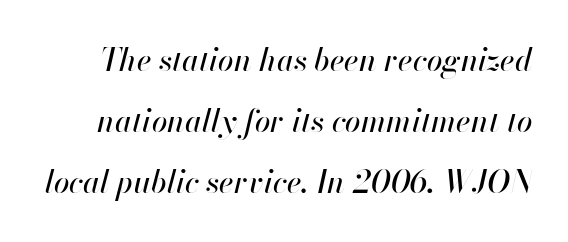
{"italic": "yes", "lean": "right", "slant_degrees": 13, "width": "normal", "stroke_contrast": "high", "x_height": "small", "monospaced": "no", "underline": "no", "line_spacing": "loose", "line_spacing_ratio": 1.96, "letter_spacing": "normal", "letter_spacing_em": 0.0, "glyph_px": 31}
